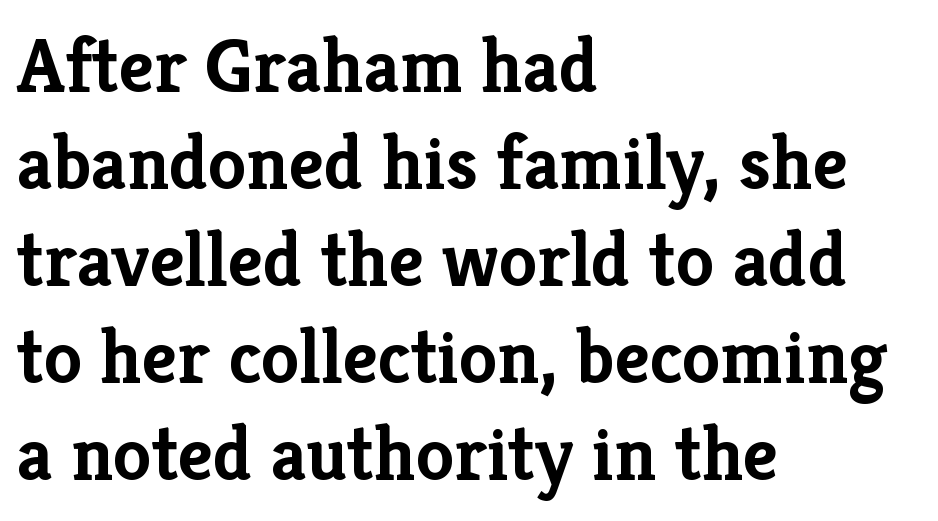
The image shows 77 px semibold serif type, upright; set left-aligned, normal line spacing (1.26x), normal letter spacing, not underlined; low stroke contrast and a medium x-height.
